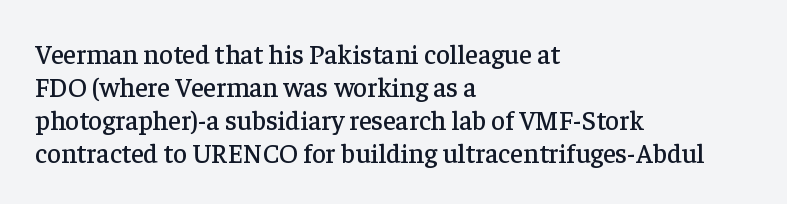
No extra tracking has been applied to these lines. Check the space under the baseline: it is left empty. The font's upright variant was chosen for this text. Casual observation: everything's shoved over to the left.
